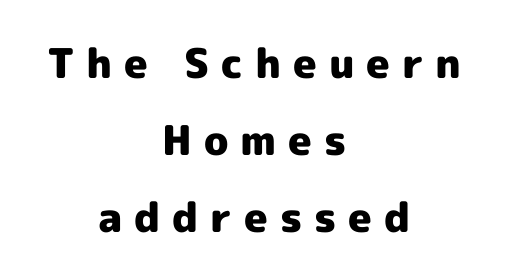
The image shows 41 px heavy sans-serif type, upright; set centered, line spacing 1.88x, unusually wide letter spacing (+0.29 em), not underlined; a medium x-height.
